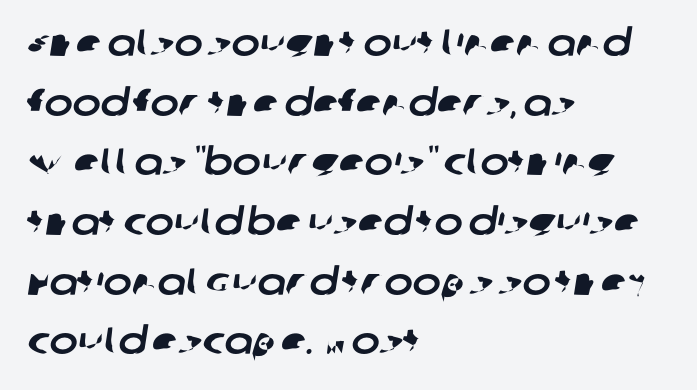
{"serif": "no", "width": "normal", "stroke_contrast": "low", "x_height": "large", "monospaced": "no", "underline": "no", "align": "left", "line_spacing": "normal", "line_spacing_ratio": 1.57, "letter_spacing": "normal", "letter_spacing_em": 0.0, "glyph_px": 38}
